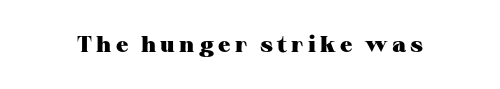
{"italic": "no", "bold": "yes", "underline": "no", "letter_spacing": "wide", "letter_spacing_em": 0.2, "glyph_px": 22}
